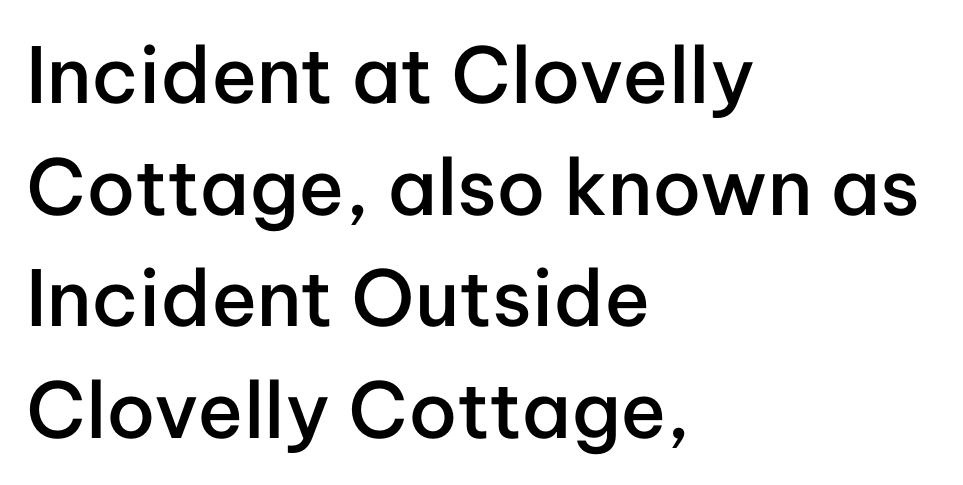
Q: Is the text bold? A: Semi-bold.
Q: Is the text italic (slanted)? A: No, it is upright.
Q: Is the typeface a serif or a sans-serif typeface? A: Sans-serif.
Q: Is the text underlined? A: No.
Q: How is the paragraph aligned? A: Left-aligned.
Q: Is the spacing between letters normal or unusually wide? A: Normal.
Q: Is the spacing between lines tight, normal or loose? A: Normal.
Q: Width (condensed, normal, or wide)? A: Normal.
Q: Stroke contrast? A: Low.
Q: x-height? A: Medium.
Q: Monospaced? A: No.
